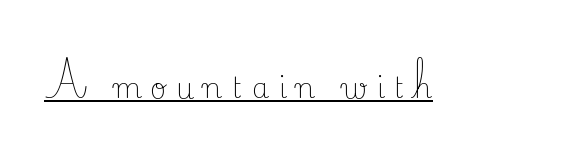
When letters stand straight like this, we call the style roman or upright. This is serif lettering, the kind often seen in printed books. Glance below the letters and you will spot a drawn line. Each word looks stretched out because of the extra space between its letters.
